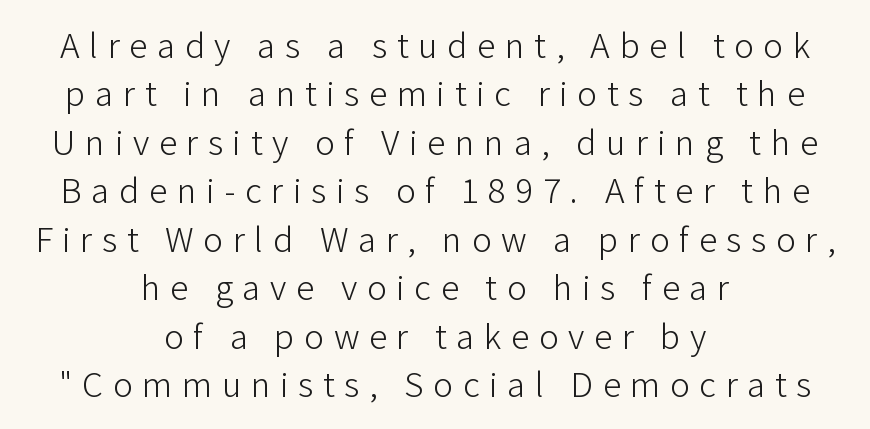
Does the copy run flush right? No — it is centered line by line. The area under the type is left untouched. The specimen reads as upright at a glance. Is the letter spacing exaggerated? Yes — the characters are pushed far apart. Varying glyph widths throughout — classic text-font behaviour. Quick note: interline space is typical.
